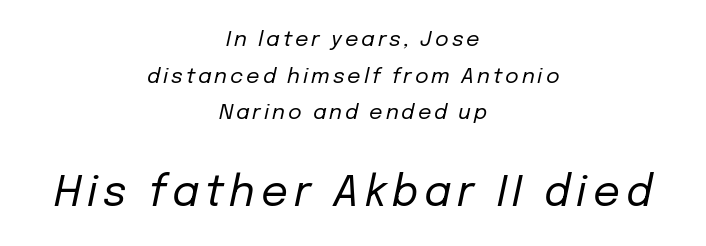
{"italic": "yes", "lean": "right", "slant_degrees": 12, "bold": "no", "weight": "regular", "width": "normal", "stroke_contrast": "low", "x_height": "medium", "monospaced": "no", "underline": "no", "align": "center", "line_spacing_ratio": 1.74, "larger_block": "second", "size_ratio": 2.0, "glyph_px": 42}
